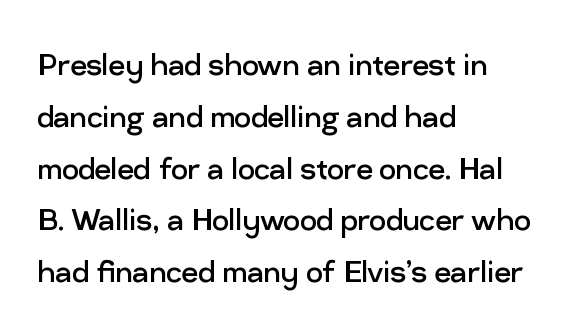
{"serif": "no", "italic": "no", "bold": "no", "weight": "regular", "width": "normal", "stroke_contrast": "low", "x_height": "medium", "monospaced": "no", "underline": "no", "align": "left", "line_spacing": "normal", "line_spacing_ratio": 1.4, "letter_spacing": "normal", "letter_spacing_em": 0.0, "glyph_px": 37}
